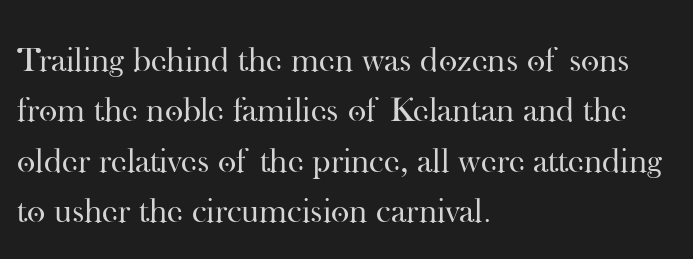
{"serif": "yes", "italic": "no", "bold": "no", "weight": "regular", "width": "normal", "stroke_contrast": "high", "x_height": "small", "monospaced": "no", "underline": "no", "align": "left", "line_spacing": "normal", "line_spacing_ratio": 1.44, "letter_spacing": "normal", "letter_spacing_em": 0.0, "glyph_px": 35}
